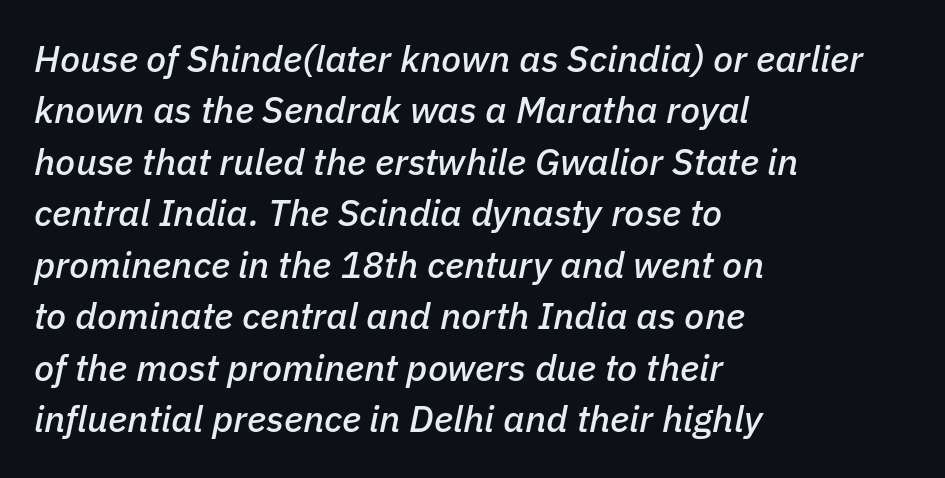
{"italic": "yes", "lean": "right", "slant_degrees": 11, "width": "normal", "stroke_contrast": "low", "x_height": "medium", "monospaced": "no", "underline": "no", "align": "left", "line_spacing": "normal", "line_spacing_ratio": 1.39, "letter_spacing": "normal", "letter_spacing_em": 0.0, "glyph_px": 37}
